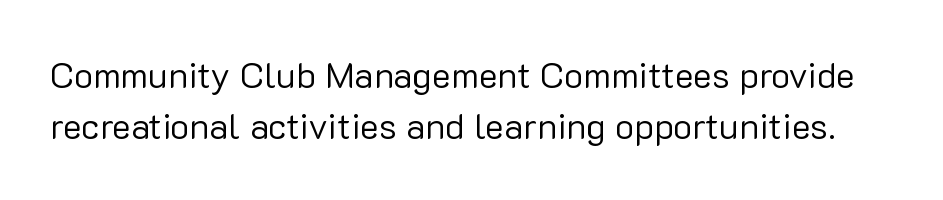
{"serif": "no", "italic": "no", "bold": "no", "weight": "regular", "width": "normal", "stroke_contrast": "low", "x_height": "medium", "monospaced": "no", "underline": "no", "line_spacing": "normal", "line_spacing_ratio": 1.43, "letter_spacing": "normal", "letter_spacing_em": 0.0, "glyph_px": 36}
